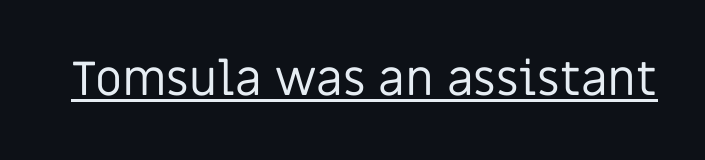
Q: Is the text bold? A: No.
Q: Is the text italic (slanted)? A: No, it is upright.
Q: Is the typeface a serif or a sans-serif typeface? A: Sans-serif.
Q: Is the text underlined? A: Yes.
Q: Is the spacing between letters normal or unusually wide? A: Normal.
Q: Width (condensed, normal, or wide)? A: Normal.
Q: Stroke contrast? A: Low.
Q: x-height? A: Large.
Q: Monospaced? A: No.
